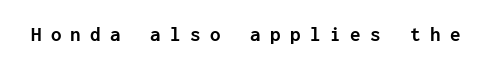
Q: Is the text bold? A: Yes.
Q: Is the text italic (slanted)? A: No, it is upright.
Q: Is the text underlined? A: No.
Q: Is the spacing between letters normal or unusually wide? A: Unusually wide.
